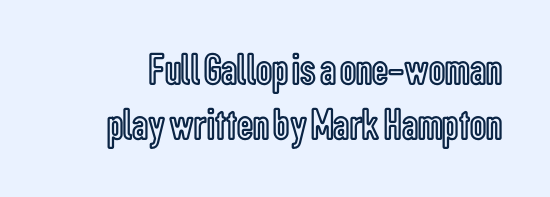
Q: Is the text italic (slanted)? A: No, it is upright.
Q: Is the text underlined? A: No.
Q: Is the spacing between letters normal or unusually wide? A: Normal.
Q: Width (condensed, normal, or wide)? A: Condensed.
Q: x-height? A: Medium.
Q: Monospaced? A: No.
